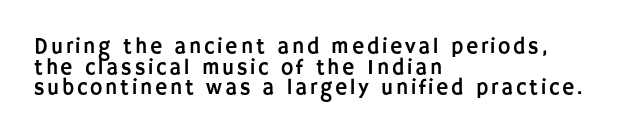
Q: Is the text italic (slanted)? A: No, it is upright.
Q: Is the text underlined? A: No.
Q: How is the paragraph aligned? A: Left-aligned.
Q: Is the spacing between lines tight, normal or loose? A: Tight.
